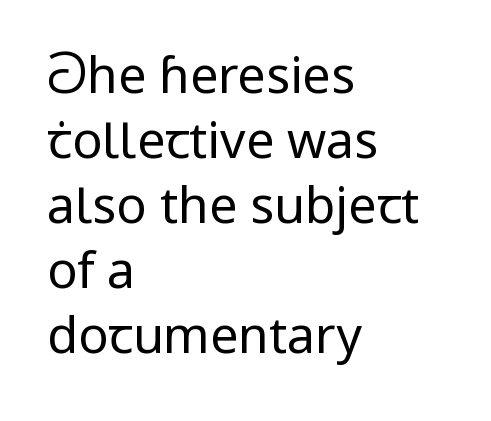
The font family rendered here belongs to the sans-serif group. Bold? No — there's no thickening of the strokes. Here the designer chose a conventional face with non-uniform glyph widths. The gap between lines stays unmarked. Normally led — the rows are evenly, conventionally spaced. Between one letter and the next there's only the usual sliver of space.
